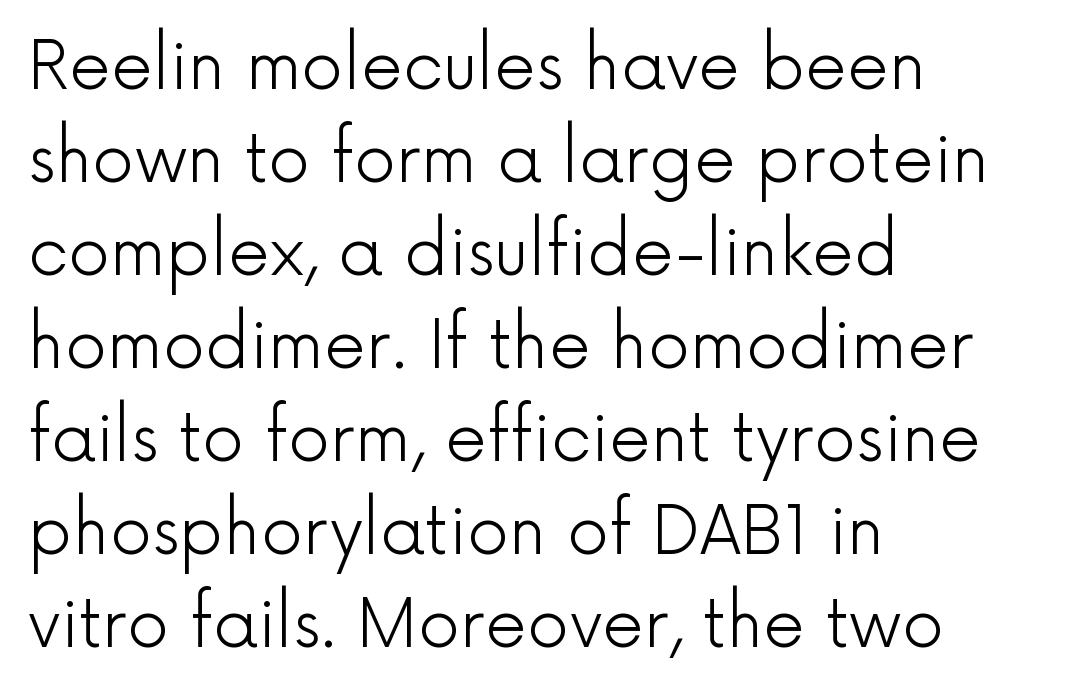
Does extra space separate the letters? No, they use regular spacing. Students, observe: this is what conventionally led text looks like. A typesetter would call this proportional, since set widths differ per character. Stems here are at most as thick as an everyday book face. All the whitespace from short lines collects on the right.
